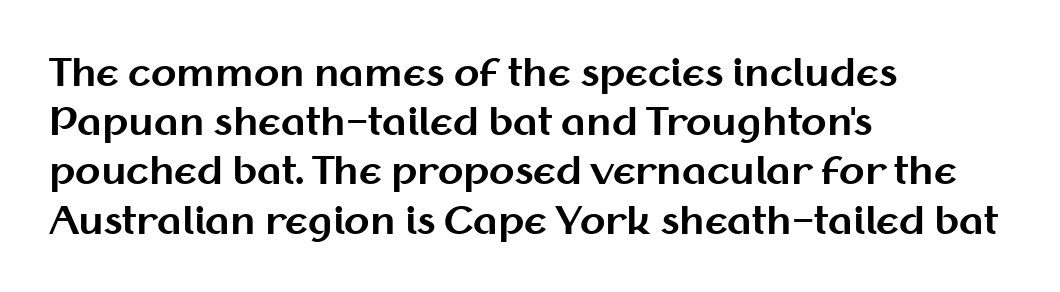
{"serif": "no", "italic": "no", "bold": "yes", "weight": "bold", "width": "normal", "stroke_contrast": "medium", "x_height": "medium", "monospaced": "no", "underline": "no", "align": "left", "line_spacing": "normal", "line_spacing_ratio": 1.33, "letter_spacing": "normal", "letter_spacing_em": 0.0, "glyph_px": 37}
